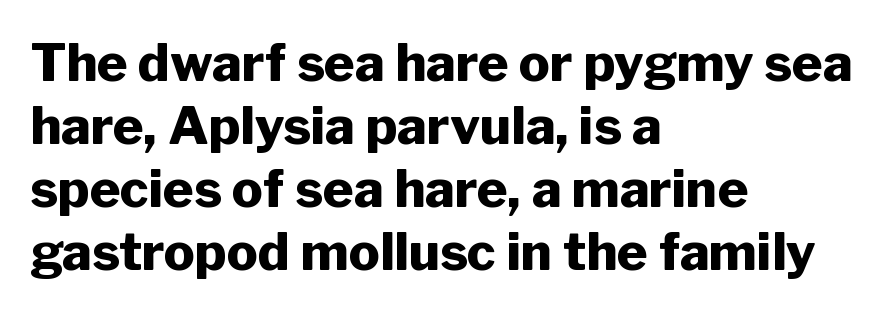
The image shows 52 px heavy sans-serif type, upright; set left-aligned, line spacing 1.21x, normal letter spacing, not underlined; low stroke contrast and a medium x-height.
